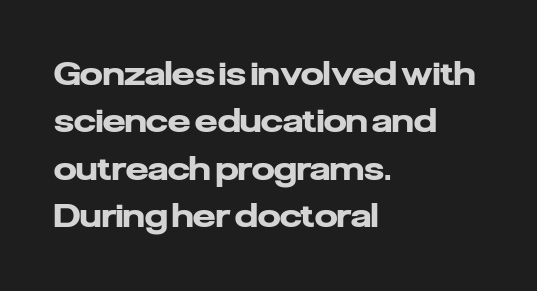
The image shows 32 px heavy sans-serif type, upright; set left-aligned, normal line spacing (1.48x), normal letter spacing, not underlined; low stroke contrast and a medium x-height.
